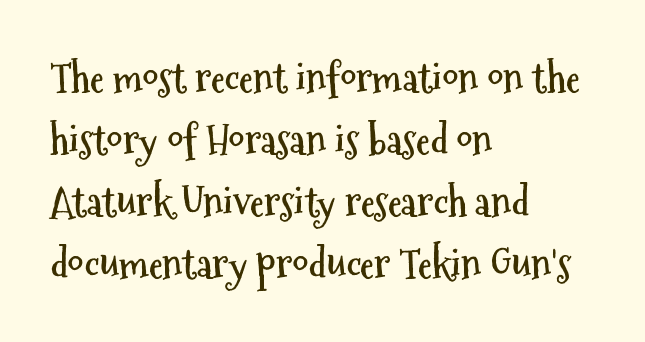
The image shows 40 px semibold, condensed sans-serif type, upright; set left-aligned, normal line spacing (1.55x), normal letter spacing, not underlined; medium stroke contrast and a medium x-height.
